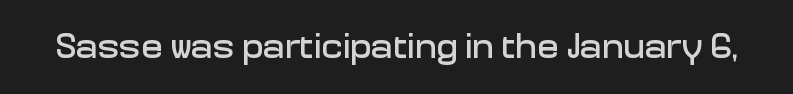
You could not count columns in this text — the font is proportionally spaced. This is roman type, the default non-slanted kind. Short note: letters normally spaced. Clear beneath every line of the passage. Font category for this specimen: sans-serif.
